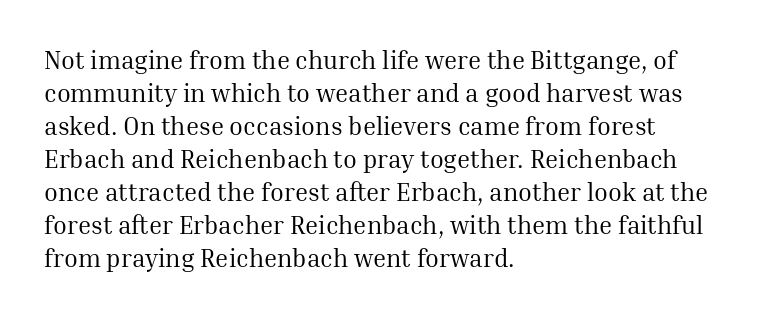
{"italic": "no", "bold": "no", "underline": "no", "align": "left", "line_spacing": "normal", "line_spacing_ratio": 1.32, "letter_spacing": "normal", "letter_spacing_em": 0.0, "glyph_px": 25}
